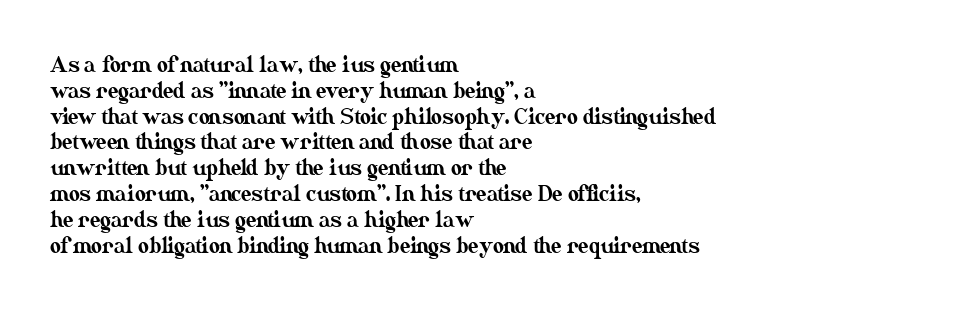
The image shows 21 px text type, upright; set left-aligned, line spacing 1.23x, normal letter spacing, not underlined.
